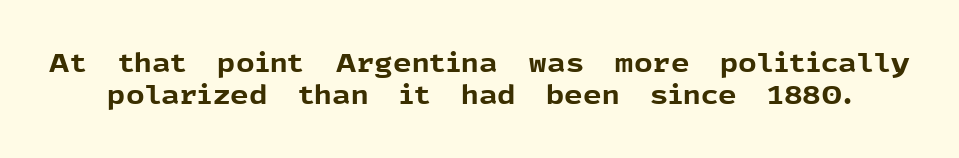
A typesetter would call this zero additional tracking. Students, this is bold: see how much ink each stroke carries. The strip under each line holds only bare page. Rendered with straight, roman letterforms.
